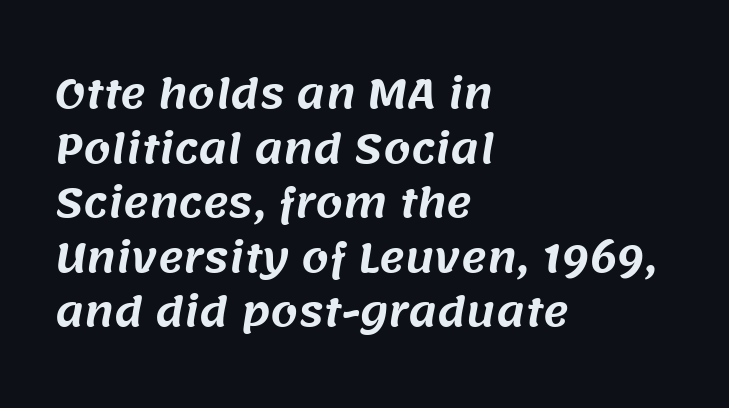
Q: Is the typeface a serif or a sans-serif typeface? A: Sans-serif.
Q: Is the text underlined? A: No.
Q: How is the paragraph aligned? A: Left-aligned.
Q: Is the spacing between letters normal or unusually wide? A: Normal.
Q: Is the spacing between lines tight, normal or loose? A: Normal.
Q: Width (condensed, normal, or wide)? A: Normal.
Q: Stroke contrast? A: Medium.
Q: x-height? A: Large.
Q: Monospaced? A: No.
